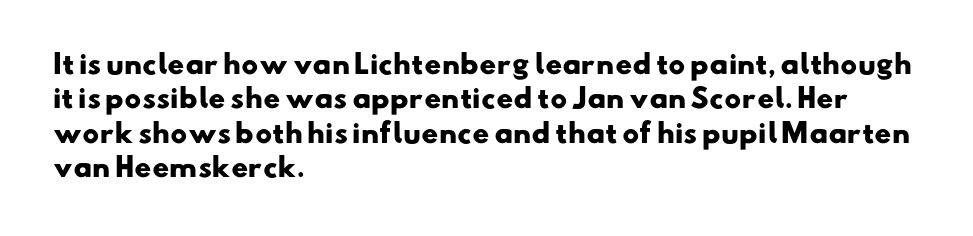
The image shows 26 px bold type; set left-aligned, normal line spacing (1.32x), normal letter spacing, not underlined.
